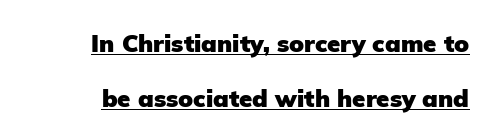
{"italic": "no", "bold": "yes", "underline": "yes", "line_spacing": "loose", "line_spacing_ratio": 2.28, "letter_spacing": "normal", "letter_spacing_em": 0.0, "glyph_px": 24}
